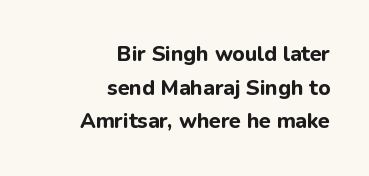
Each word holds together tightly as a unit, with standard inter-letter gaps. Any mark beneath the type? The region is blank. Every letter is thick-stroked: bold, no question. The vertical gap from one line to the next is medium. A typesetter would mark this as roman, not italic.
